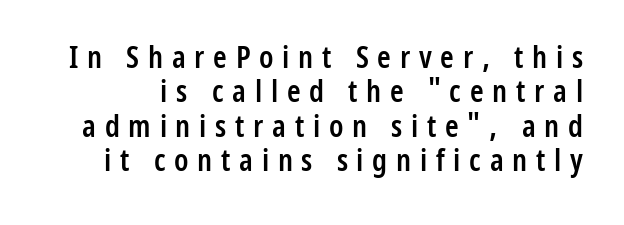
Q: Is the text bold? A: Semi-bold.
Q: Is the text italic (slanted)? A: No, it is upright.
Q: Is the typeface a serif or a sans-serif typeface? A: Sans-serif.
Q: Is the text underlined? A: No.
Q: Is the spacing between letters normal or unusually wide? A: Unusually wide.
Q: Is the spacing between lines tight, normal or loose? A: Tight.
Q: Width (condensed, normal, or wide)? A: Condensed.
Q: Stroke contrast? A: Low.
Q: x-height? A: Medium.
Q: Monospaced? A: No.
